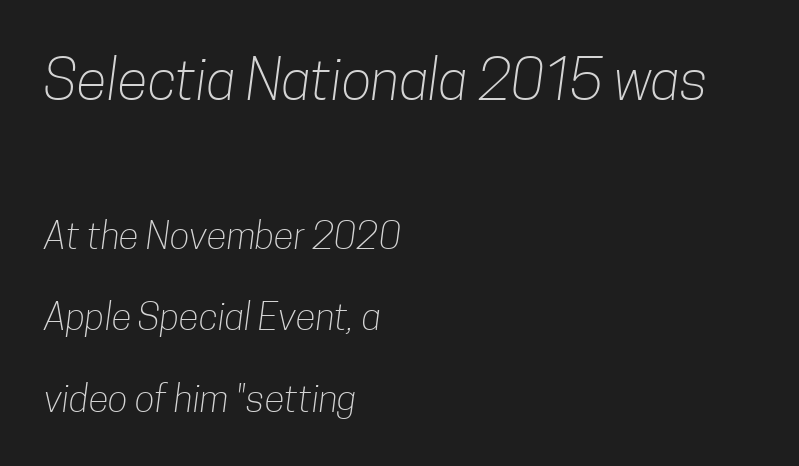
Q: Is the text bold? A: No.
Q: Is the typeface a serif or a sans-serif typeface? A: Sans-serif.
Q: Is the text underlined? A: No.
Q: How is the paragraph aligned? A: Left-aligned.
Q: Is the spacing between letters normal or unusually wide? A: Normal.
Q: Is the spacing between lines tight, normal or loose? A: Loose.
Q: Which block of text is set in a larger size, the first (top) or the second (bottom)? A: The first (top) one.
Q: Width (condensed, normal, or wide)? A: Condensed.
Q: Stroke contrast? A: Low.
Q: x-height? A: Medium.
Q: Monospaced? A: No.
